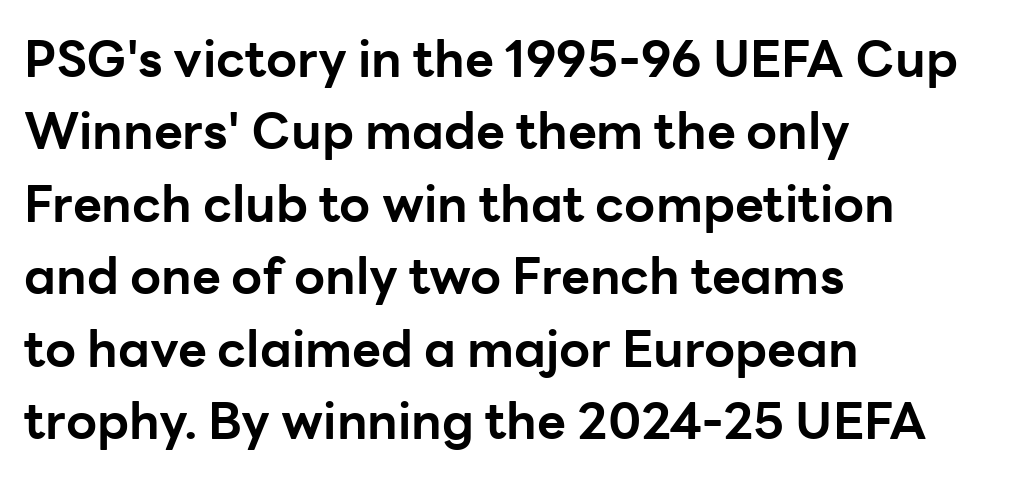
{"serif": "no", "italic": "no", "bold": "yes", "weight": "bold", "width": "normal", "stroke_contrast": "low", "x_height": "medium", "monospaced": "no", "underline": "no", "align": "left", "line_spacing": "normal", "line_spacing_ratio": 1.45, "letter_spacing": "normal", "letter_spacing_em": 0.0, "glyph_px": 50}
